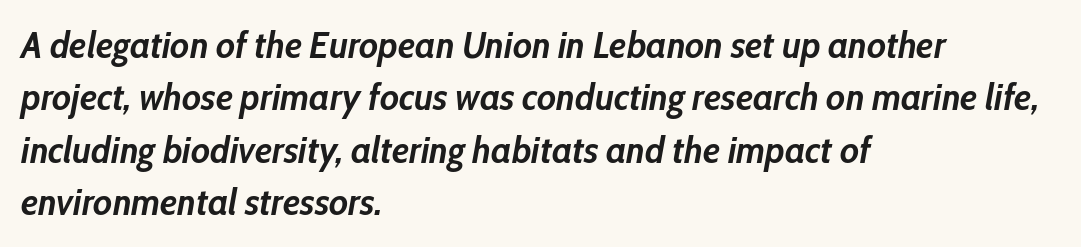
The image shows 38 px semibold, condensed type, italic (leaning right); set left-aligned, normal line spacing (1.38x), normal letter spacing, not underlined; low stroke contrast and a medium x-height.
